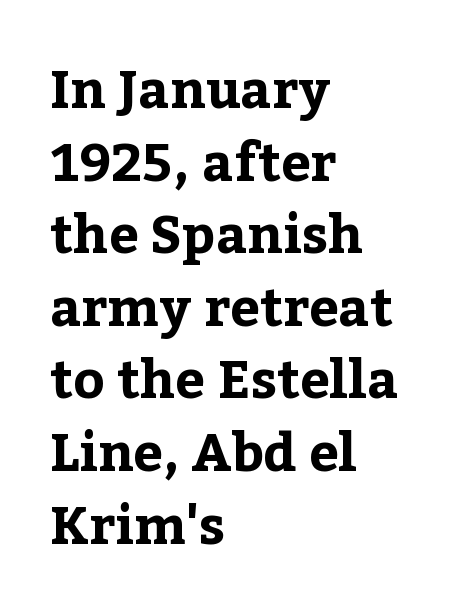
Weight check: bold — yes, fully. No extra tracking has been applied to these lines. These lines are rendered in a variable-pitch font. Notice how descenders clear the ascenders below comfortably — that's standard leading.
